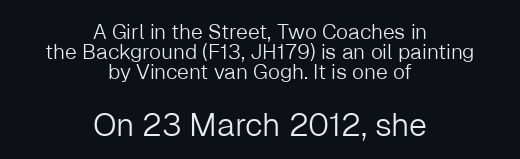
This sample uses an upright cut, with every glyph sitting square on the baseline. The vertical gap from one line to the next is small. No extra ink here — the face is not bold. Letter spacing: default.
